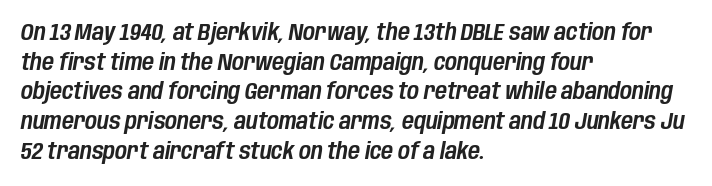
The image shows 23 px text type, italic (leaning right); set left-aligned, normal line spacing (1.29x), normal letter spacing, not underlined.
